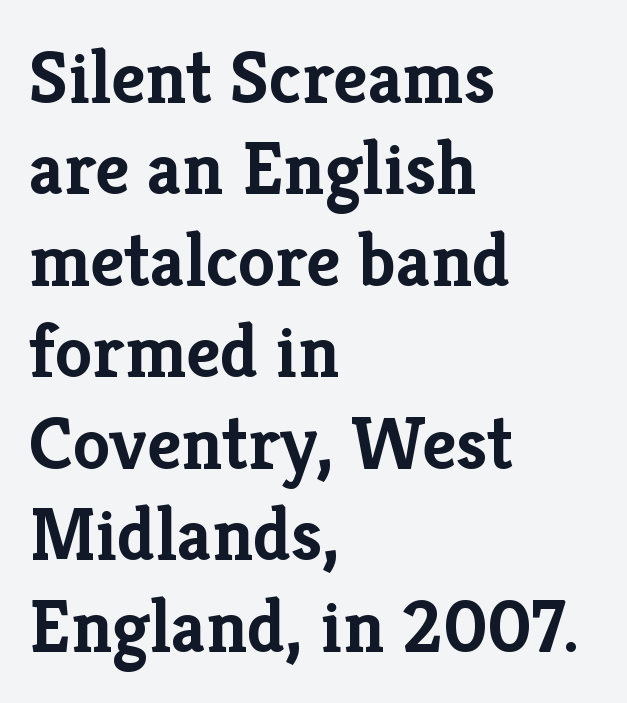
{"serif": "yes", "italic": "no", "bold": "yes", "weight": "semibold", "width": "normal", "stroke_contrast": "low", "x_height": "medium", "monospaced": "no", "underline": "no", "align": "left", "line_spacing_ratio": 1.22, "letter_spacing": "normal", "letter_spacing_em": 0.0, "glyph_px": 75}
